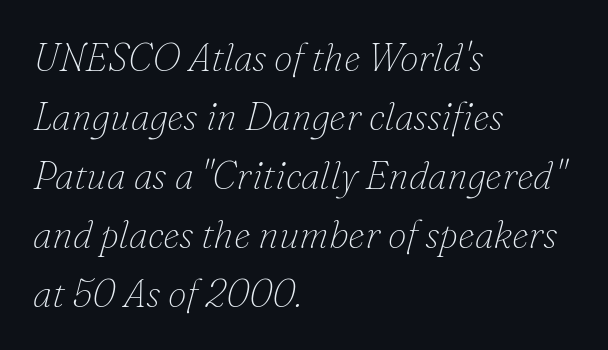
The image shows 38 px thin serif type, italic (leaning right); set left-aligned, normal line spacing (1.55x), normal letter spacing, not underlined; low stroke contrast and a small x-height.
